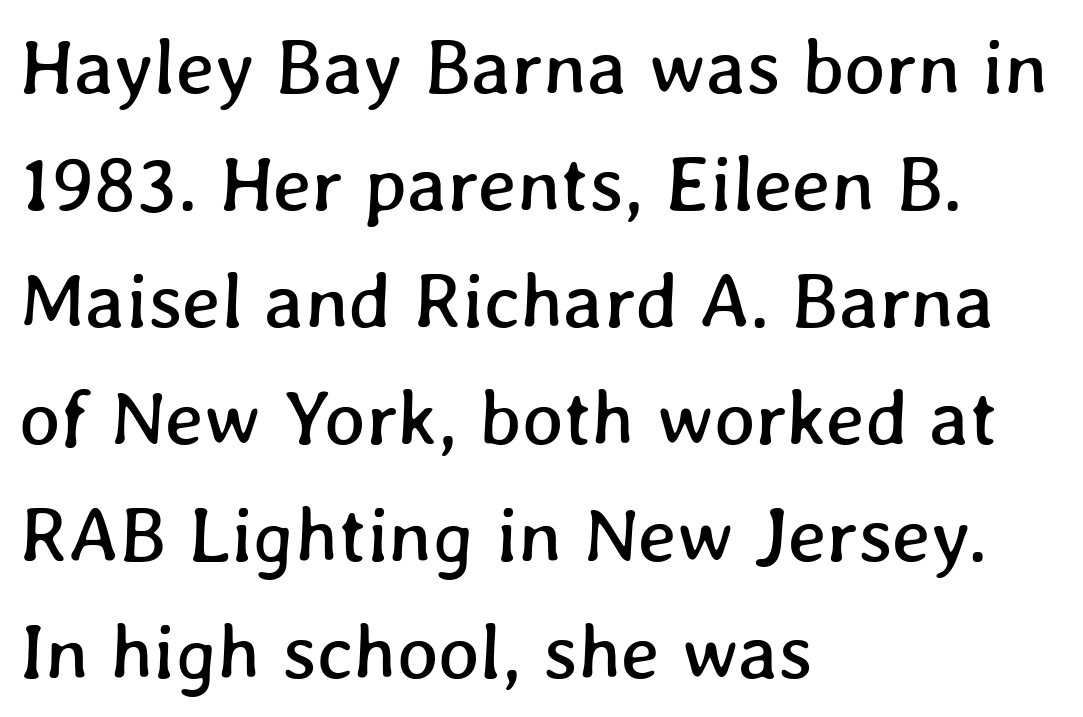
Does the copy run flush right? No — it runs flush left. Underline: absent. Honestly, the letter spacing is just normal — you wouldn't notice it. These lines are rendered in a variable-pitch font.
